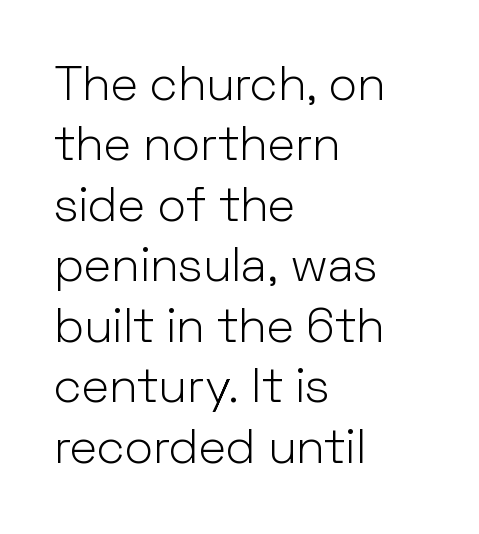
Q: Is the text bold? A: No.
Q: Is the text italic (slanted)? A: No, it is upright.
Q: Is the typeface a serif or a sans-serif typeface? A: Sans-serif.
Q: Is the text underlined? A: No.
Q: How is the paragraph aligned? A: Left-aligned.
Q: Is the spacing between letters normal or unusually wide? A: Normal.
Q: Is the spacing between lines tight, normal or loose? A: Normal.
Q: Width (condensed, normal, or wide)? A: Normal.
Q: Stroke contrast? A: Low.
Q: x-height? A: Medium.
Q: Monospaced? A: No.
